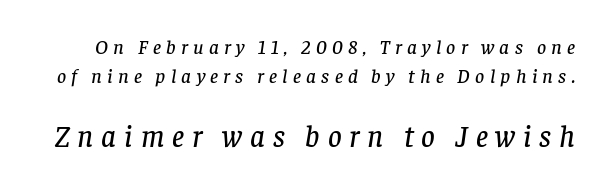
Yep, those are serifs on the letters. Style check: oblique. Only glyphs here, with clear space below each row. This layout puts the modest block above and the oversized block below.
